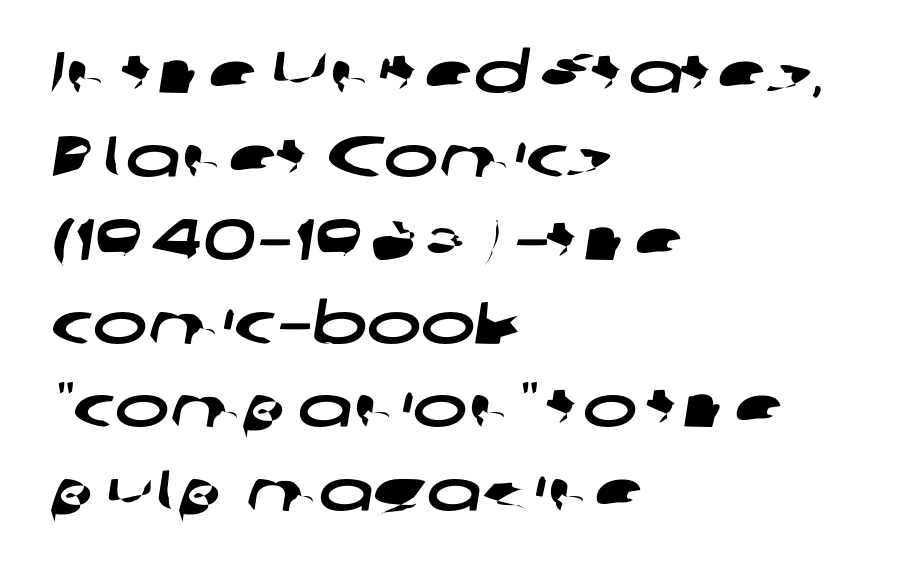
The image shows 58 px wide sans-serif type; set left-aligned, normal line spacing (1.44x), normal letter spacing, not underlined; low stroke contrast and a medium x-height.
